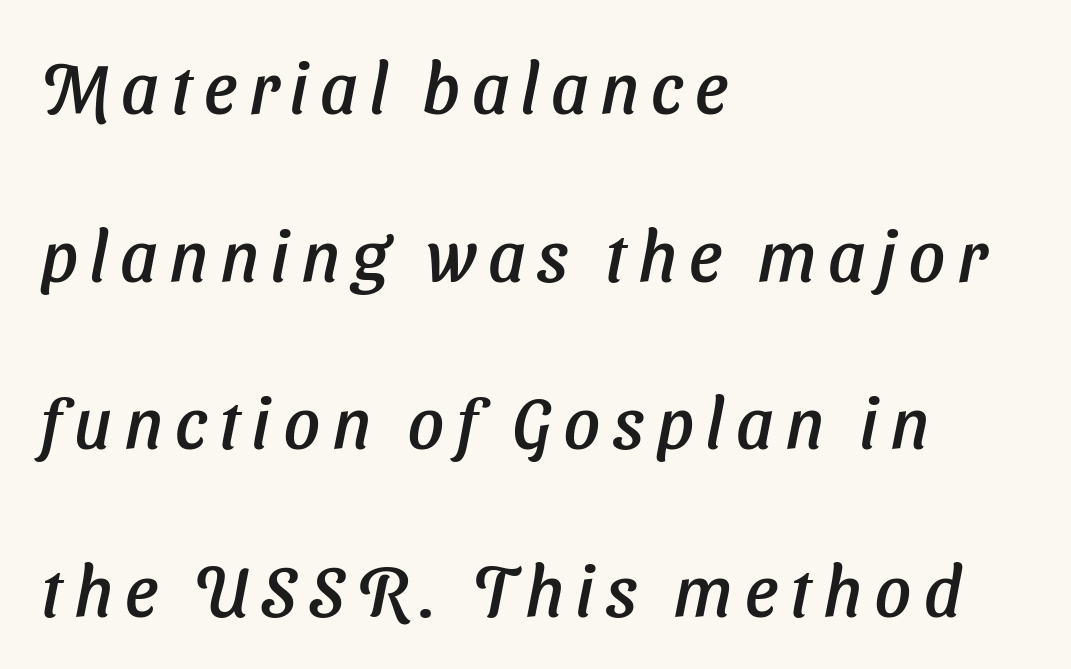
Is this a fixed-width face? No — the glyphs have proportional, varying widths. Regarding leading, the lines here are spaced well apart. The passage is arranged the way most books set body copy — flush left.
